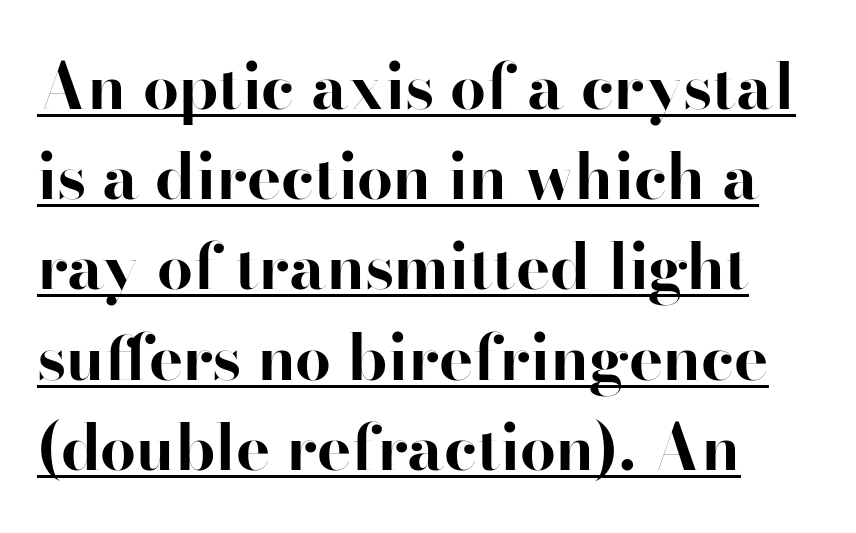
{"serif": "no", "italic": "no", "bold": "yes", "weight": "bold", "width": "normal", "stroke_contrast": "high", "x_height": "small", "monospaced": "no", "underline": "yes", "line_spacing": "normal", "line_spacing_ratio": 1.41, "letter_spacing": "normal", "letter_spacing_em": 0.0, "glyph_px": 64}
